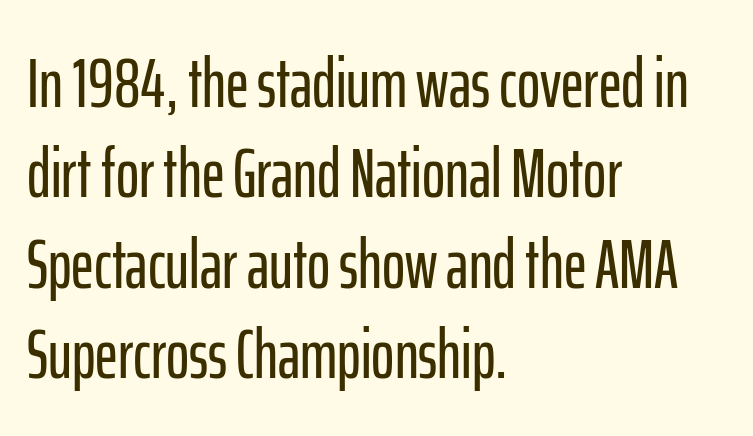
{"serif": "no", "italic": "no", "width": "condensed", "stroke_contrast": "low", "x_height": "medium", "monospaced": "no", "underline": "no", "align": "left", "line_spacing": "normal", "line_spacing_ratio": 1.29, "letter_spacing": "normal", "letter_spacing_em": 0.0, "glyph_px": 70}
